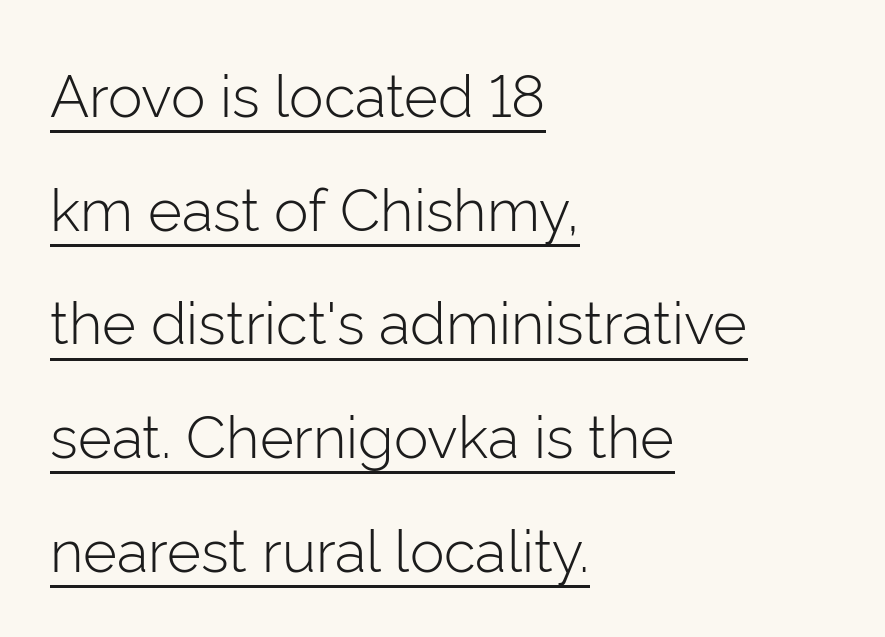
Q: Is the text bold? A: No.
Q: Is the text italic (slanted)? A: No, it is upright.
Q: Is the typeface a serif or a sans-serif typeface? A: Sans-serif.
Q: Is the text underlined? A: Yes.
Q: How is the paragraph aligned? A: Left-aligned.
Q: Is the spacing between letters normal or unusually wide? A: Normal.
Q: Is the spacing between lines tight, normal or loose? A: Loose.
Q: Width (condensed, normal, or wide)? A: Normal.
Q: Stroke contrast? A: Low.
Q: x-height? A: Medium.
Q: Monospaced? A: No.
